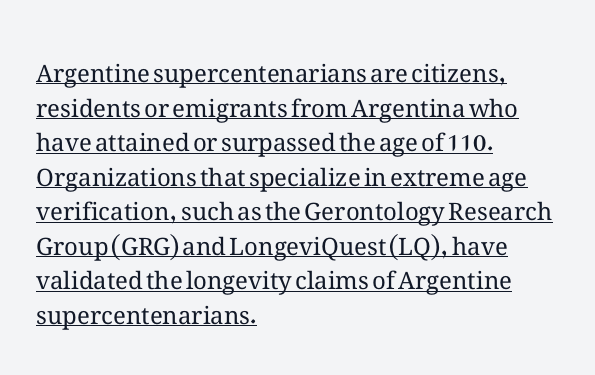
{"italic": "no", "bold": "no", "underline": "yes", "align": "left", "line_spacing": "normal", "line_spacing_ratio": 1.44, "letter_spacing": "normal", "letter_spacing_em": 0.0, "glyph_px": 24}
